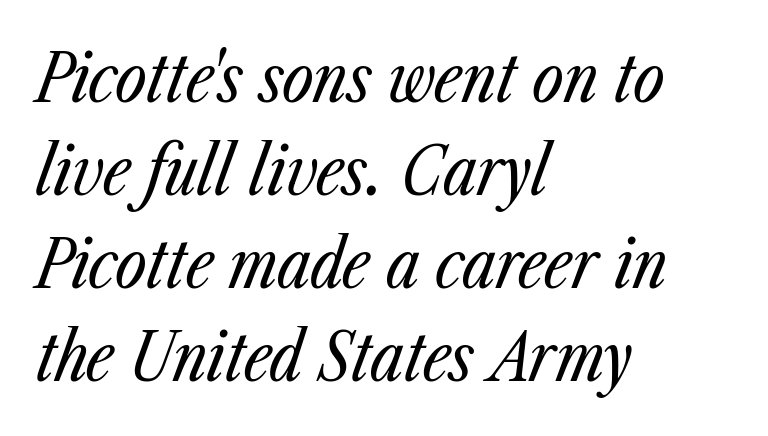
The block of text has a typical density, with ordinary space between rows. This sample uses plain, unmodified letter spacing. The face used here is proportionally spaced, like ordinary book or web type. Is the type slanted? Yes — the strokes lean at a clear angle. The foot of each line stays bare and open.
